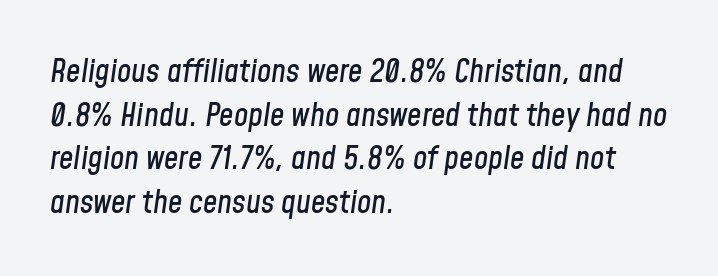
Q: Is the text italic (slanted)? A: Yes, it leans right by about 8 degrees.
Q: Is the text underlined? A: No.
Q: How is the paragraph aligned? A: Left-aligned.
Q: Is the spacing between letters normal or unusually wide? A: Normal.
Q: Is the spacing between lines tight, normal or loose? A: Normal.
Q: Width (condensed, normal, or wide)? A: Condensed.
Q: Stroke contrast? A: Low.
Q: x-height? A: Medium.
Q: Monospaced? A: No.
